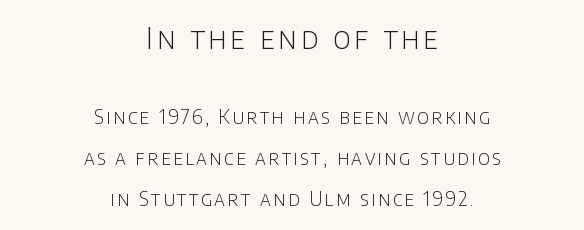
Horizontally, the lines are justified to the midpoint only. Weight: in the light-to-regular range. This rendering features lettering with no underline. The face used here is a sans, in the tradition of grotesques and geometrics.
